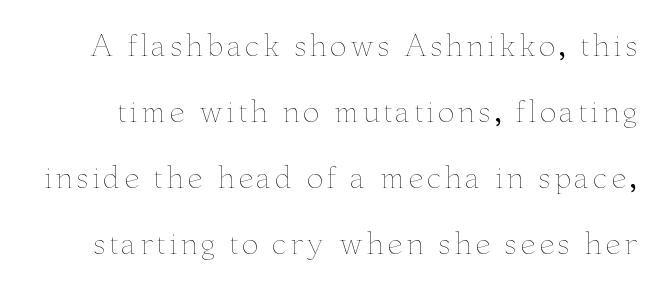
Q: Is the text bold? A: No.
Q: Is the text italic (slanted)? A: No, it is upright.
Q: Is the text underlined? A: No.
Q: Is the spacing between lines tight, normal or loose? A: Loose.
Q: Width (condensed, normal, or wide)? A: Wide.
Q: Stroke contrast? A: Low.
Q: x-height? A: Small.
Q: Monospaced? A: No.
